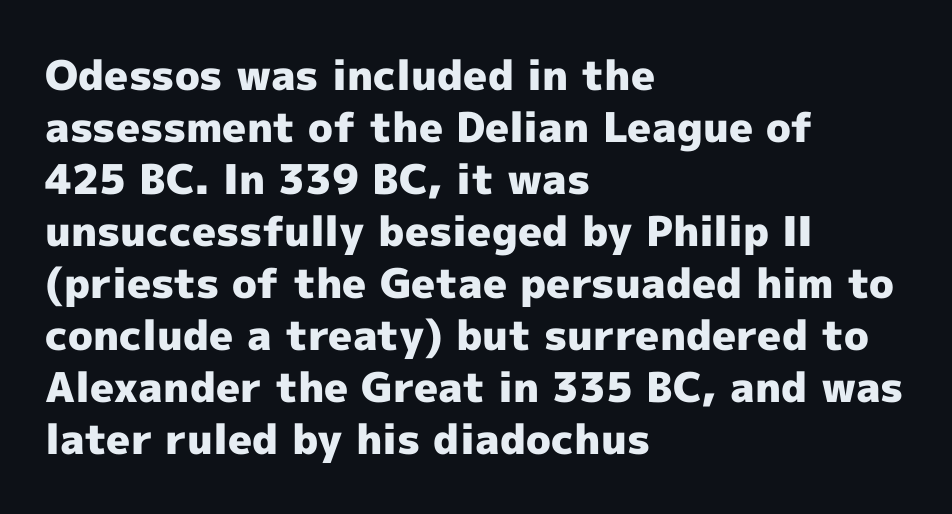
Q: Is the text bold? A: Yes.
Q: Is the text italic (slanted)? A: No, it is upright.
Q: Is the typeface a serif or a sans-serif typeface? A: Sans-serif.
Q: Is the text underlined? A: No.
Q: How is the paragraph aligned? A: Left-aligned.
Q: Is the spacing between letters normal or unusually wide? A: Normal.
Q: Is the spacing between lines tight, normal or loose? A: Normal.
Q: Width (condensed, normal, or wide)? A: Normal.
Q: x-height? A: Medium.
Q: Monospaced? A: No.
